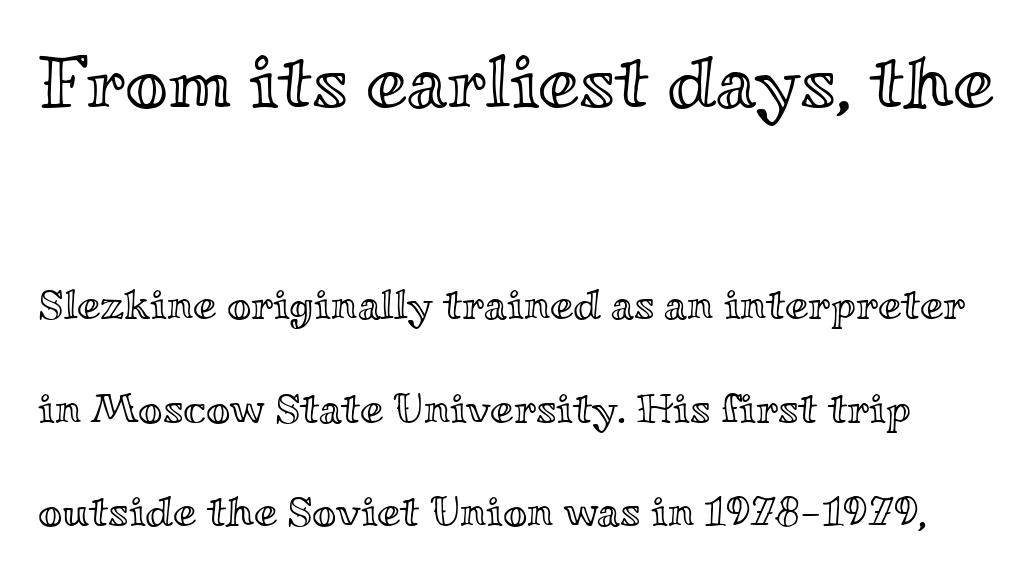
The face used here is rendered with its standard letterfit. Descenders hang freely into open space. Nope, not italic — everything's standing straight. Note the varied advance widths — an 'i' is clearly narrower than an 'm'. In this sample the first text group is rendered at the bigger scale. Interline gaps are noticeably wide in this sample.
